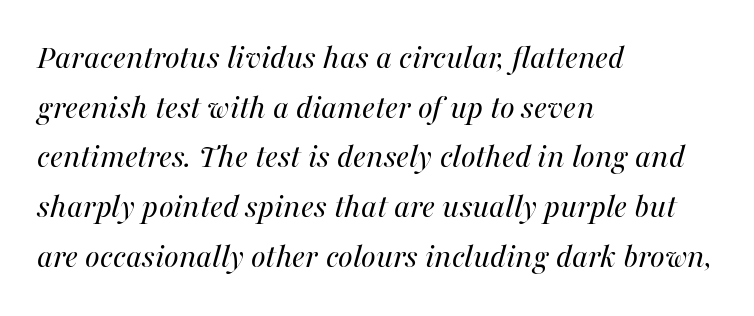
{"italic": "yes", "lean": "right", "slant_degrees": 16, "bold": "no", "weight": "regular", "width": "normal", "stroke_contrast": "medium", "x_height": "medium", "monospaced": "no", "underline": "no", "align": "left", "line_spacing": "normal", "line_spacing_ratio": 1.42, "letter_spacing": "normal", "letter_spacing_em": 0.0, "glyph_px": 35}
